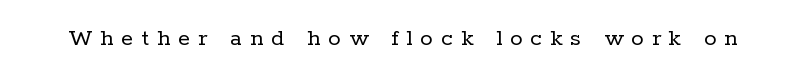
{"italic": "no", "bold": "no", "underline": "no", "letter_spacing": "wide", "letter_spacing_em": 0.32, "glyph_px": 25}
